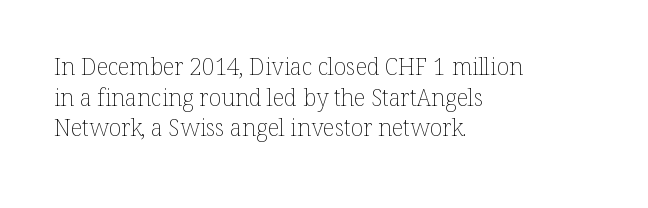
Vertical spacing — default. The text block is weighted toward the left margin, trailing off unevenly rightward. The baseline area is clear. These lines keep a tight, regular rhythm from letter to letter. No extra ink here — the face is not bold.
